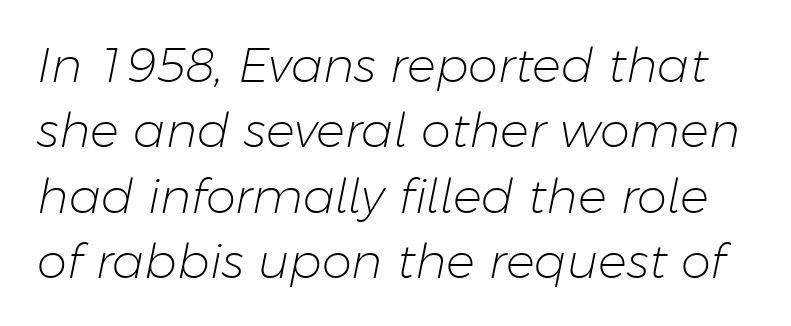
Weight: in the light-to-regular range. Decoration check: the copy has no underline. The whole block is typeset with a tilt. The designer left line spacing at the default.
